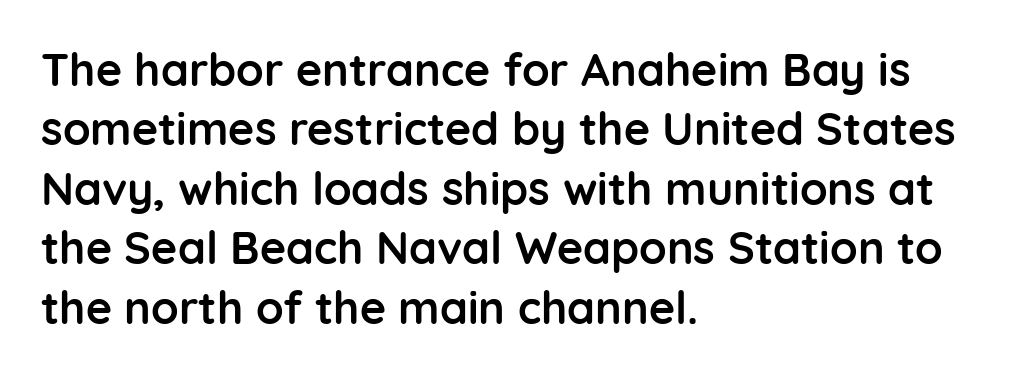
Pretty heavy lettering here — definitely bold. The rendering uses natural spacing where letterforms have individual widths. The compositor pushed each line to the left boundary. The letters sit at their default tracking, neither squeezed nor spread.
